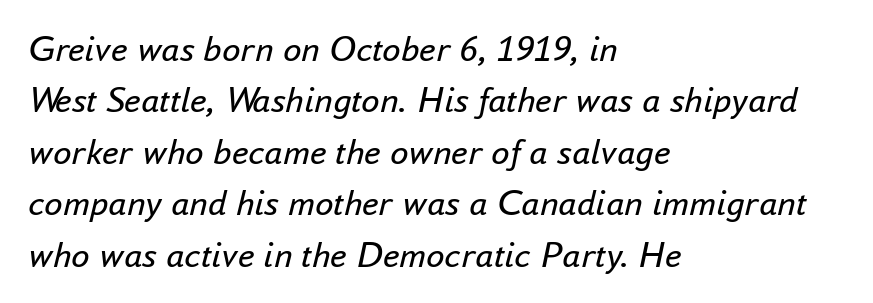
Heft: none added — not bold. Varying glyph widths throughout — classic text-font behaviour. Leading matches the norm, producing a regular column. Line starts are locked; line ends wander. Lines of text with bare space underneath.
